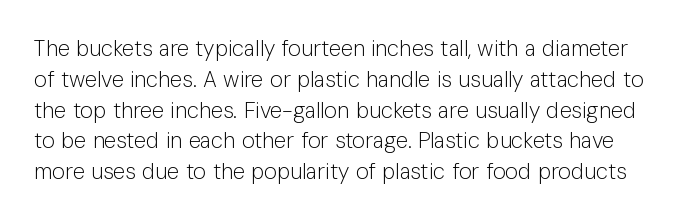
{"italic": "no", "bold": "no", "underline": "no", "line_spacing": "normal", "line_spacing_ratio": 1.4, "letter_spacing": "normal", "letter_spacing_em": 0.0, "glyph_px": 22}
